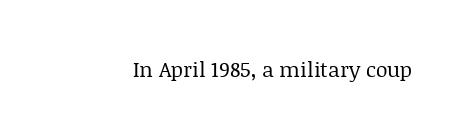
Q: Is the text bold? A: No.
Q: Is the text italic (slanted)? A: No, it is upright.
Q: Is the text underlined? A: No.
Q: Is the spacing between letters normal or unusually wide? A: Normal.
